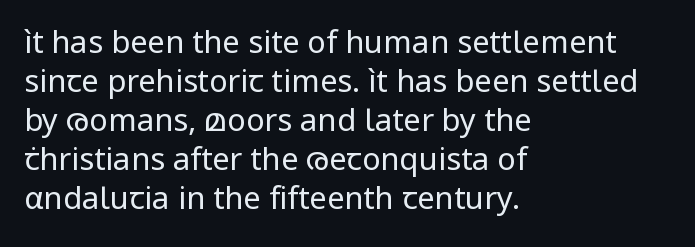
Q: Is the text bold? A: No.
Q: Is the text italic (slanted)? A: No, it is upright.
Q: Is the typeface a serif or a sans-serif typeface? A: Sans-serif.
Q: Is the text underlined? A: No.
Q: How is the paragraph aligned? A: Left-aligned.
Q: Is the spacing between letters normal or unusually wide? A: Normal.
Q: Is the spacing between lines tight, normal or loose? A: Normal.
Q: Width (condensed, normal, or wide)? A: Normal.
Q: Stroke contrast? A: Low.
Q: x-height? A: Medium.
Q: Monospaced? A: No.
